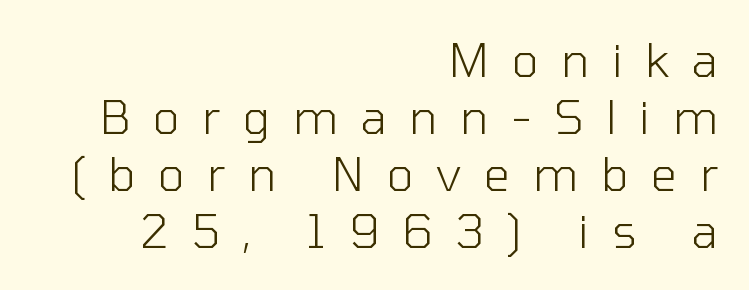
Ascenders rise straight up at ninety degrees. Letter spacing: wide. Proportional: the letters do not fall into vertical columns. Line endings align vertically; line beginnings do not. Quick note: underline off. Ink coverage per letter is moderate at most.
